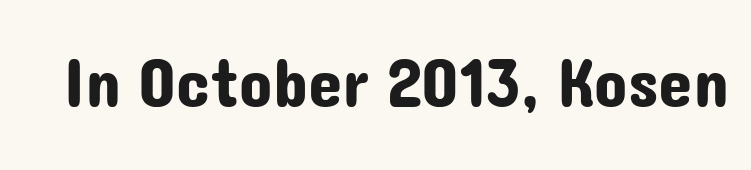
The image shows 69 px sans-serif type, upright; set normal letter spacing, not underlined; low stroke contrast and a medium x-height.
